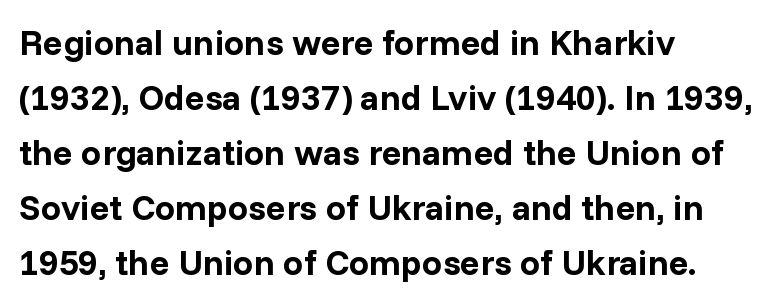
The type sits square on the baseline with zero lean. Does the leading feel generous? No, just average. Typesetter's note: full bold, strokes at maximum text heaviness. Note: no serifs on the glyphs.
